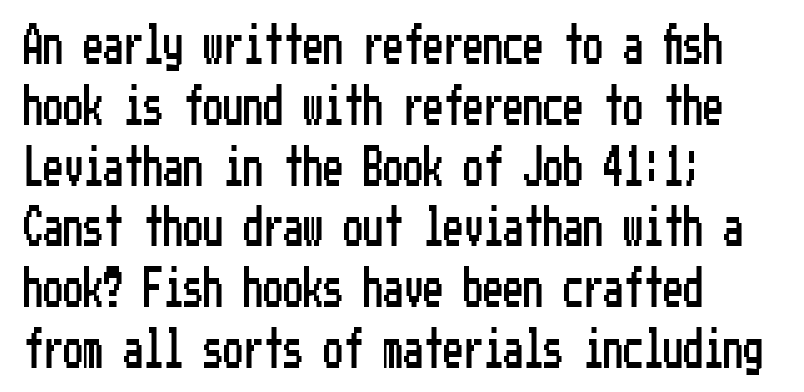
Q: Is the text italic (slanted)? A: No, it is upright.
Q: Is the typeface a serif or a sans-serif typeface? A: Sans-serif.
Q: Is the text underlined? A: No.
Q: How is the paragraph aligned? A: Left-aligned.
Q: Is the spacing between letters normal or unusually wide? A: Normal.
Q: Is the spacing between lines tight, normal or loose? A: Normal.
Q: Width (condensed, normal, or wide)? A: Condensed.
Q: Stroke contrast? A: Low.
Q: x-height? A: Medium.
